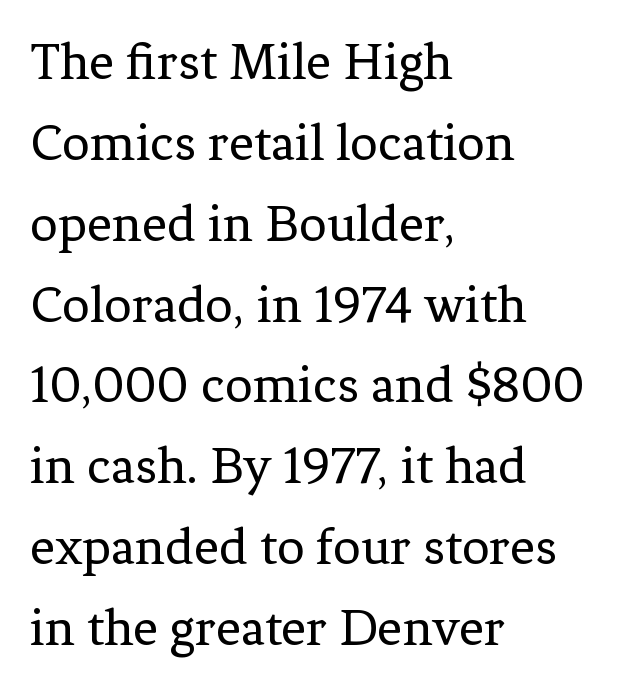
{"serif": "yes", "italic": "no", "bold": "no", "weight": "regular", "width": "normal", "stroke_contrast": "low", "x_height": "medium", "monospaced": "no", "underline": "no", "align": "left", "line_spacing": "normal", "line_spacing_ratio": 1.47, "letter_spacing": "normal", "letter_spacing_em": 0.0, "glyph_px": 55}
